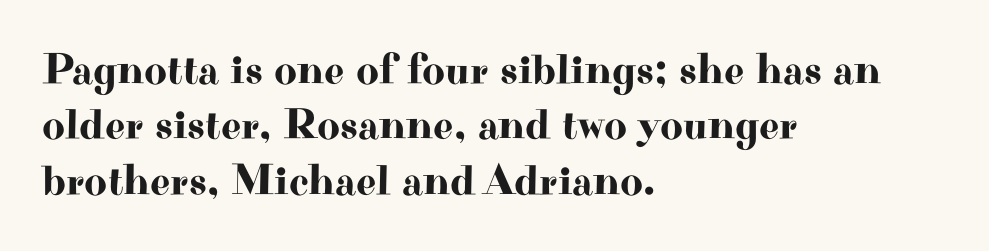
Q: Is the text italic (slanted)? A: No, it is upright.
Q: Is the typeface a serif or a sans-serif typeface? A: Serif.
Q: Is the text underlined? A: No.
Q: How is the paragraph aligned? A: Left-aligned.
Q: Is the spacing between letters normal or unusually wide? A: Normal.
Q: Is the spacing between lines tight, normal or loose? A: Normal.
Q: Width (condensed, normal, or wide)? A: Wide.
Q: Stroke contrast? A: High.
Q: x-height? A: Small.
Q: Monospaced? A: No.
